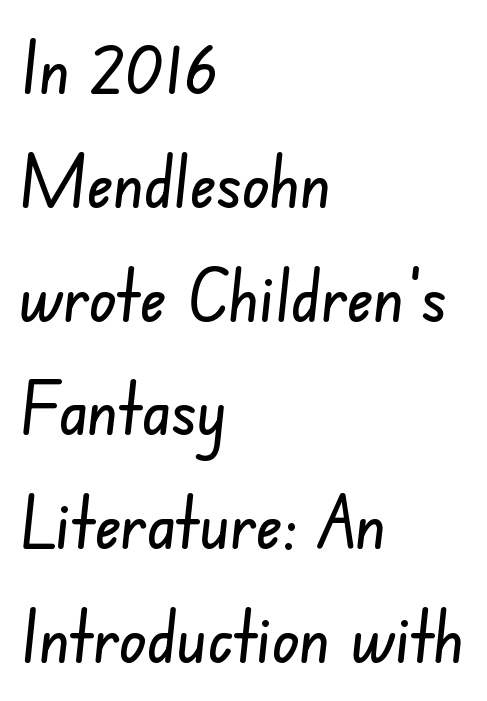
The image shows 72 px condensed sans-serif type; set left-aligned, normal line spacing (1.58x), normal letter spacing, not underlined; low stroke contrast and a small x-height.
